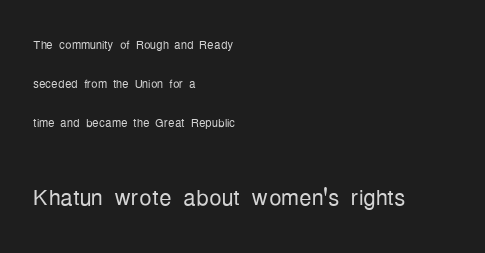
{"serif": "no", "italic": "no", "bold": "no", "weight": "light", "width": "condensed", "stroke_contrast": "low", "x_height": "medium", "monospaced": "no", "underline": "no", "align": "left", "line_spacing": "loose", "line_spacing_ratio": 2.45, "letter_spacing": "normal", "letter_spacing_em": 0.0, "larger_block": "second", "size_ratio": 1.94, "glyph_px": 31}
